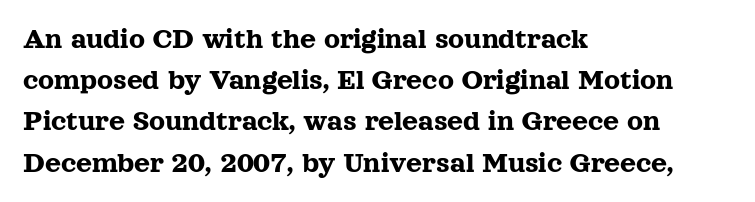
The image shows 31 px serif type, upright; set left-aligned, normal line spacing (1.33x), normal letter spacing, not underlined; a medium x-height.
